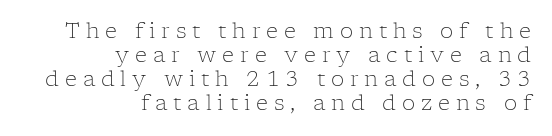
Q: Is the text bold? A: No.
Q: Is the text italic (slanted)? A: No, it is upright.
Q: Is the text underlined? A: No.
Q: How is the paragraph aligned? A: Right-aligned.
Q: Is the spacing between letters normal or unusually wide? A: Unusually wide.
Q: Is the spacing between lines tight, normal or loose? A: Tight.
